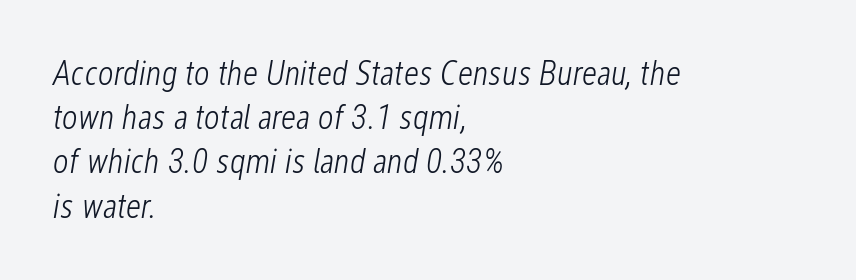
The image shows 34 px light, condensed type, italic (leaning right); set left-aligned, normal line spacing (1.3x), normal letter spacing, not underlined; low stroke contrast and a medium x-height.
